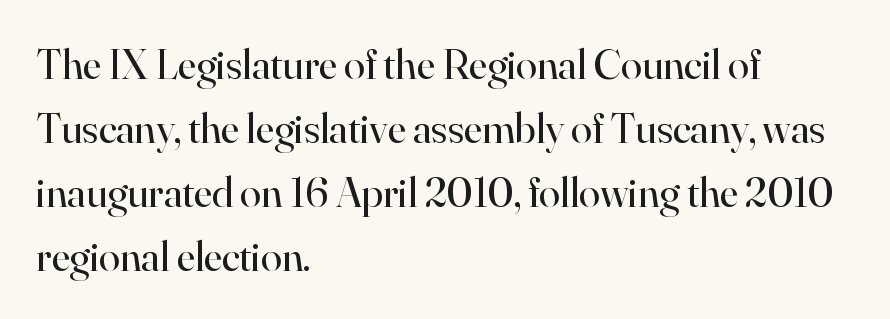
{"serif": "yes", "italic": "no", "bold": "no", "weight": "regular", "width": "normal", "stroke_contrast": "high", "x_height": "small", "monospaced": "no", "underline": "no", "align": "left", "line_spacing": "normal", "line_spacing_ratio": 1.49, "letter_spacing": "normal", "letter_spacing_em": 0.0, "glyph_px": 43}
